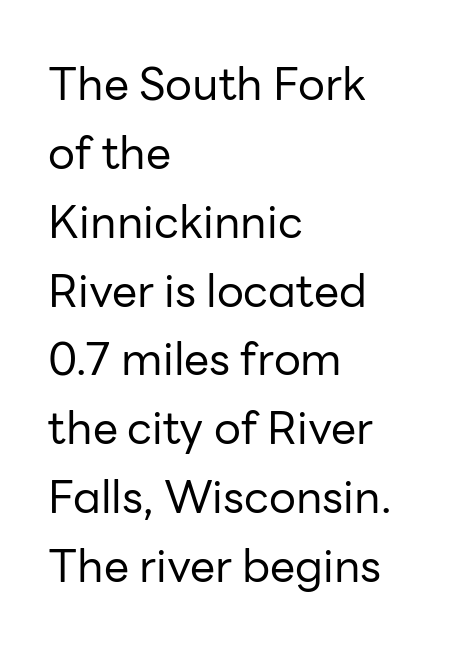
Q: Is the text bold? A: No.
Q: Is the text italic (slanted)? A: No, it is upright.
Q: Is the typeface a serif or a sans-serif typeface? A: Sans-serif.
Q: Is the text underlined? A: No.
Q: How is the paragraph aligned? A: Left-aligned.
Q: Is the spacing between letters normal or unusually wide? A: Normal.
Q: Is the spacing between lines tight, normal or loose? A: Normal.
Q: Width (condensed, normal, or wide)? A: Normal.
Q: Stroke contrast? A: Low.
Q: x-height? A: Medium.
Q: Monospaced? A: No.
